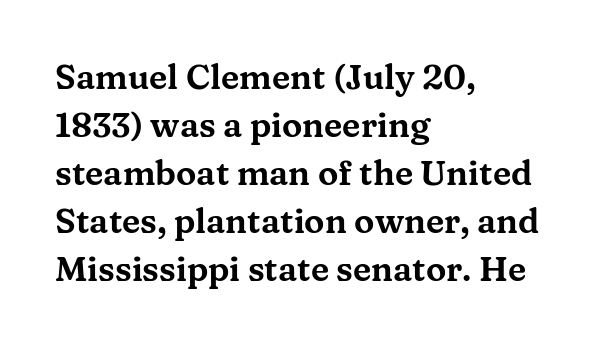
The image shows 34 px wide serif type, upright; set left-aligned, normal line spacing (1.41x), normal letter spacing, not underlined; medium stroke contrast and a medium x-height.
